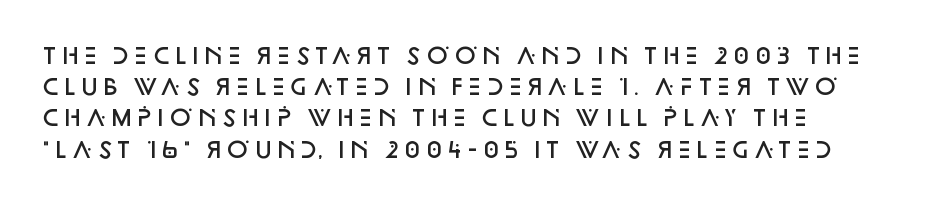
Q: Is the text bold? A: Semi-bold.
Q: Is the text italic (slanted)? A: No, it is upright.
Q: Is the text underlined? A: No.
Q: Is the spacing between letters normal or unusually wide? A: Normal.
Q: Is the spacing between lines tight, normal or loose? A: Normal.
